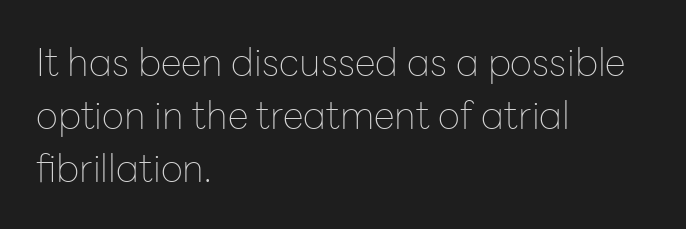
Rule under the text: the space is simply empty. Each new line begins a customary step beneath the previous one. Heaviness? Minimal to ordinary, like unemphasized prose. Does the lettering tilt? It doesn't — this is upright.
